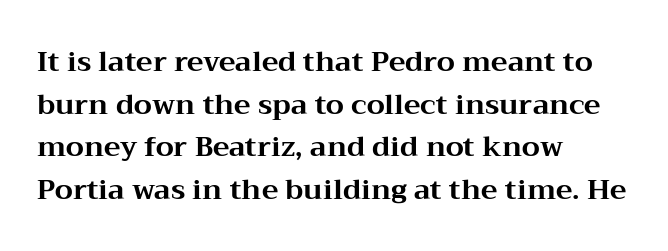
Q: Is the text bold? A: Yes.
Q: Is the text italic (slanted)? A: No, it is upright.
Q: Is the typeface a serif or a sans-serif typeface? A: Serif.
Q: Is the text underlined? A: No.
Q: How is the paragraph aligned? A: Left-aligned.
Q: Is the spacing between letters normal or unusually wide? A: Normal.
Q: Is the spacing between lines tight, normal or loose? A: Normal.
Q: Width (condensed, normal, or wide)? A: Wide.
Q: Stroke contrast? A: Medium.
Q: x-height? A: Medium.
Q: Monospaced? A: No.
